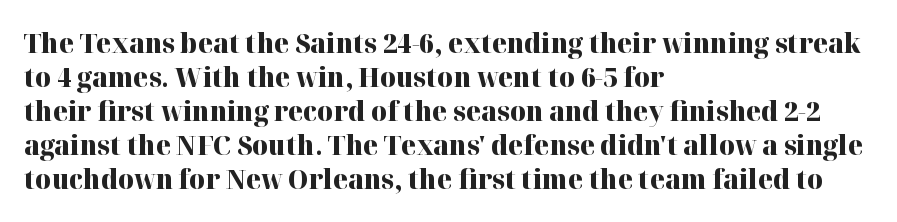
{"italic": "no", "bold": "yes", "underline": "no", "align": "left", "line_spacing": "normal", "line_spacing_ratio": 1.26, "letter_spacing": "normal", "letter_spacing_em": 0.0, "glyph_px": 27}
